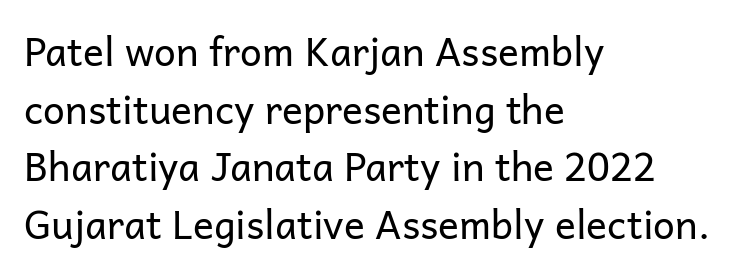
Q: Is the text bold? A: No.
Q: Is the text italic (slanted)? A: No, it is upright.
Q: Is the typeface a serif or a sans-serif typeface? A: Sans-serif.
Q: Is the text underlined? A: No.
Q: How is the paragraph aligned? A: Left-aligned.
Q: Is the spacing between letters normal or unusually wide? A: Normal.
Q: Is the spacing between lines tight, normal or loose? A: Normal.
Q: Width (condensed, normal, or wide)? A: Normal.
Q: Stroke contrast? A: Low.
Q: x-height? A: Medium.
Q: Monospaced? A: No.
